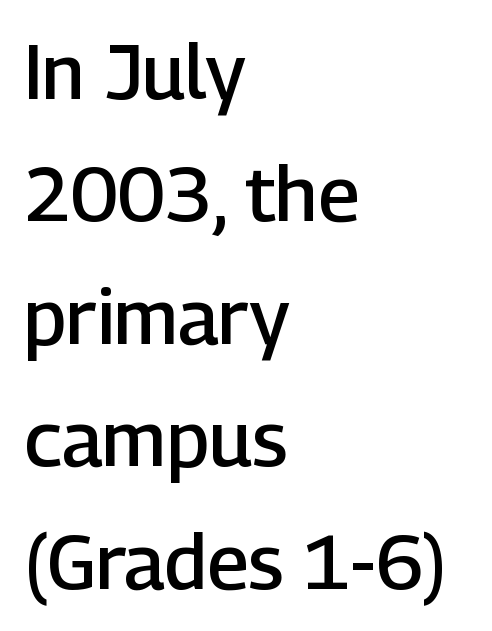
Q: Is the text bold? A: Semi-bold.
Q: Is the text italic (slanted)? A: No, it is upright.
Q: Is the typeface a serif or a sans-serif typeface? A: Sans-serif.
Q: Is the text underlined? A: No.
Q: How is the paragraph aligned? A: Left-aligned.
Q: Is the spacing between letters normal or unusually wide? A: Normal.
Q: Is the spacing between lines tight, normal or loose? A: Normal.
Q: Width (condensed, normal, or wide)? A: Normal.
Q: Stroke contrast? A: Low.
Q: x-height? A: Medium.
Q: Monospaced? A: No.
